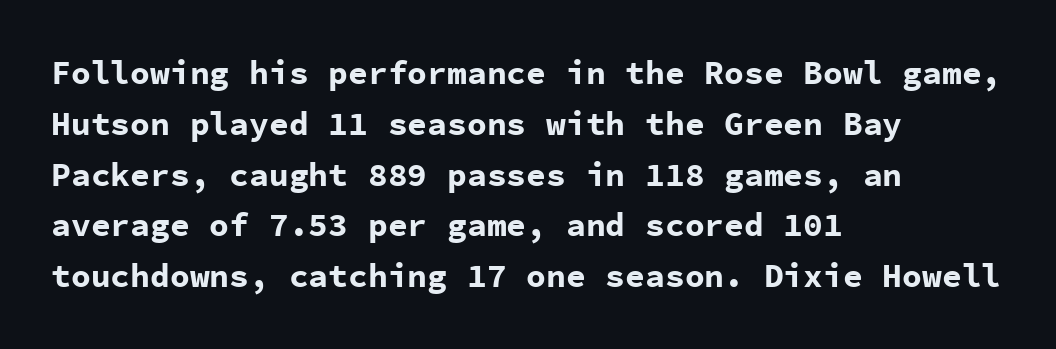
The image shows 33 px bold sans-serif type, upright, monospaced; set left-aligned, normal line spacing (1.54x), normal letter spacing, not underlined; low stroke contrast and a medium x-height.
